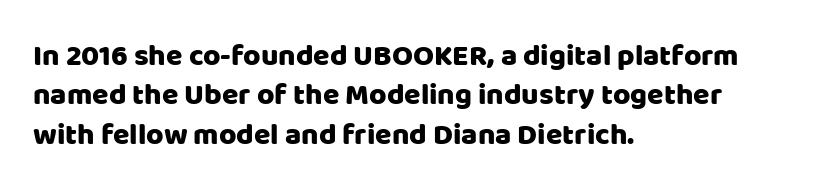
{"serif": "no", "italic": "no", "width": "normal", "stroke_contrast": "low", "x_height": "large", "monospaced": "no", "underline": "no", "align": "left", "line_spacing": "normal", "line_spacing_ratio": 1.31, "letter_spacing": "normal", "letter_spacing_em": 0.0, "glyph_px": 30}
